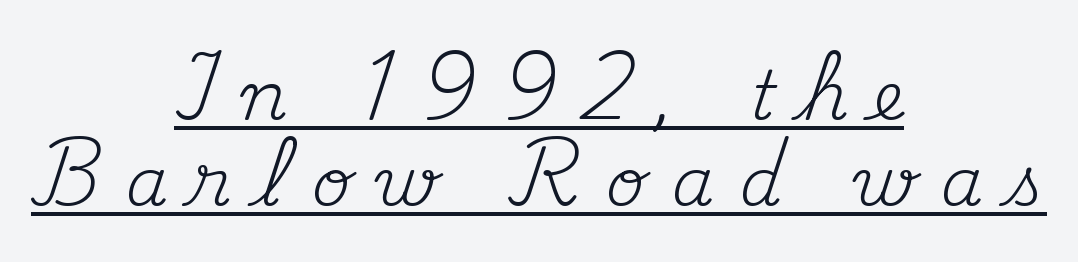
Serif or sans? Serif — the stroke terminals have little feet. This sample has the flowing, uneven cadence of proportional lettering. Observe the wide spacing: letters keep a clear distance from each other. The compositor balanced each line on the midline.
